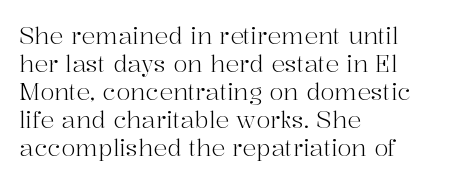
Q: Is the text bold? A: No.
Q: Is the text italic (slanted)? A: No, it is upright.
Q: Is the text underlined? A: No.
Q: How is the paragraph aligned? A: Left-aligned.
Q: Is the spacing between letters normal or unusually wide? A: Normal.
